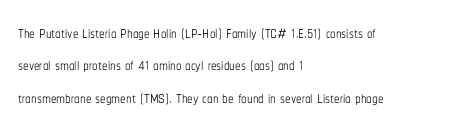
{"italic": "no", "bold": "no", "underline": "no", "align": "left", "line_spacing": "normal", "line_spacing_ratio": 1.47, "letter_spacing": "normal", "letter_spacing_em": 0.0, "glyph_px": 22}
